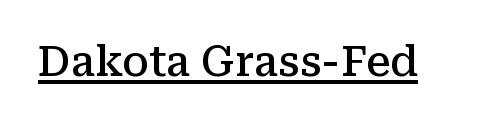
{"serif": "yes", "italic": "no", "bold": "semi", "weight": "semibold", "width": "normal", "stroke_contrast": "medium", "x_height": "medium", "monospaced": "no", "underline": "yes", "letter_spacing": "normal", "letter_spacing_em": 0.0, "glyph_px": 41}
